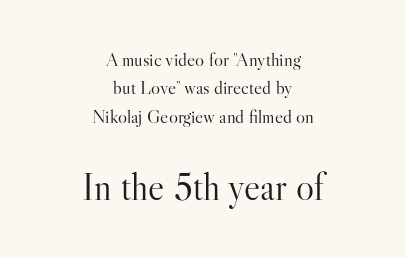
{"serif": "yes", "italic": "no", "bold": "no", "weight": "light", "width": "normal", "stroke_contrast": "high", "x_height": "small", "monospaced": "no", "underline": "no", "align": "center", "line_spacing": "normal", "line_spacing_ratio": 1.5, "letter_spacing": "normal", "letter_spacing_em": 0.0, "larger_block": "second", "size_ratio": 2.0, "glyph_px": 38}
